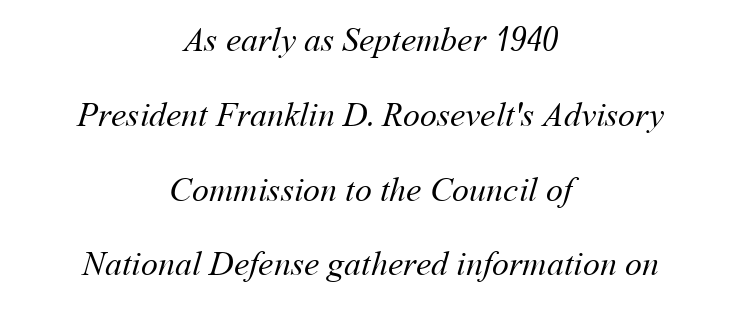
{"bold": "no", "weight": "regular", "width": "normal", "stroke_contrast": "medium", "x_height": "medium", "monospaced": "no", "underline": "no", "align": "center", "line_spacing": "loose", "line_spacing_ratio": 2.2, "letter_spacing": "normal", "letter_spacing_em": 0.0, "glyph_px": 34}
